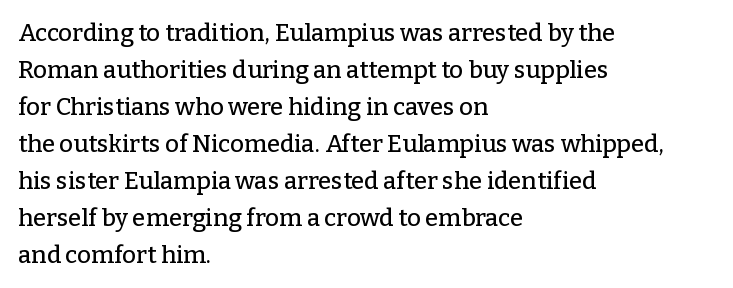
{"italic": "no", "underline": "no", "align": "left", "line_spacing": "normal", "line_spacing_ratio": 1.54, "letter_spacing": "normal", "letter_spacing_em": 0.0, "glyph_px": 24}
